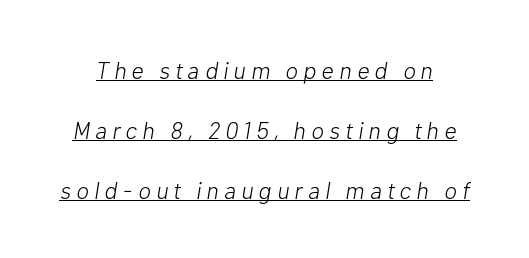
Q: Is the text bold? A: No.
Q: Is the text italic (slanted)? A: Yes, it leans right by about 10 degrees.
Q: Is the text underlined? A: Yes.
Q: Is the spacing between letters normal or unusually wide? A: Unusually wide.
Q: Is the spacing between lines tight, normal or loose? A: Loose.
